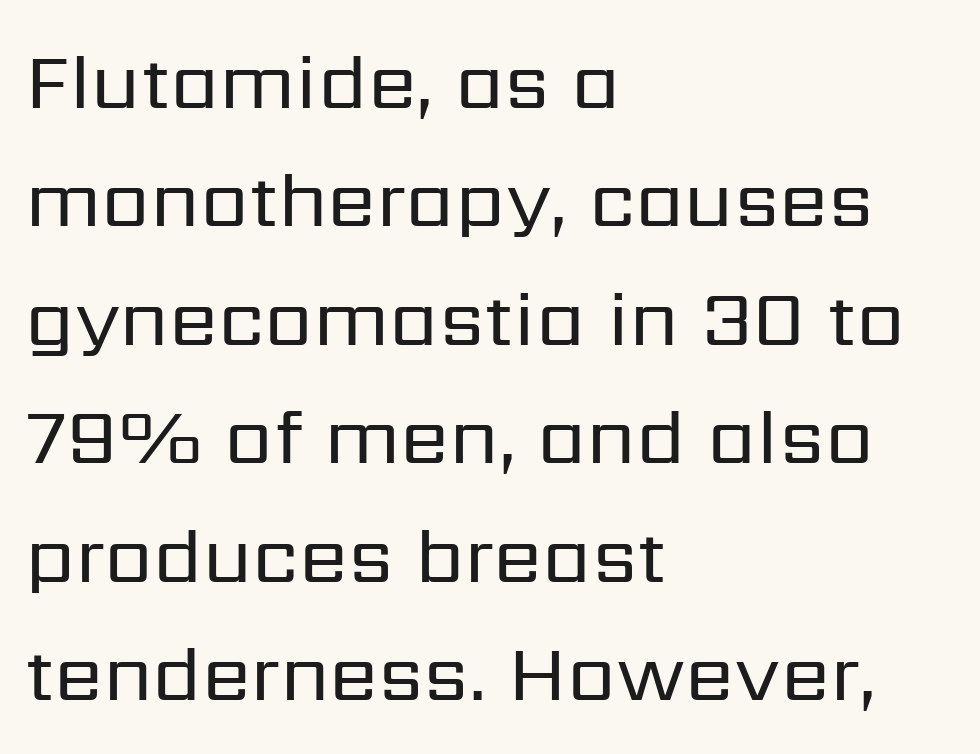
{"serif": "no", "italic": "no", "bold": "no", "weight": "regular", "width": "normal", "stroke_contrast": "low", "x_height": "medium", "monospaced": "no", "underline": "no", "align": "left", "line_spacing": "normal", "line_spacing_ratio": 1.5, "letter_spacing": "normal", "letter_spacing_em": 0.0, "glyph_px": 79}
